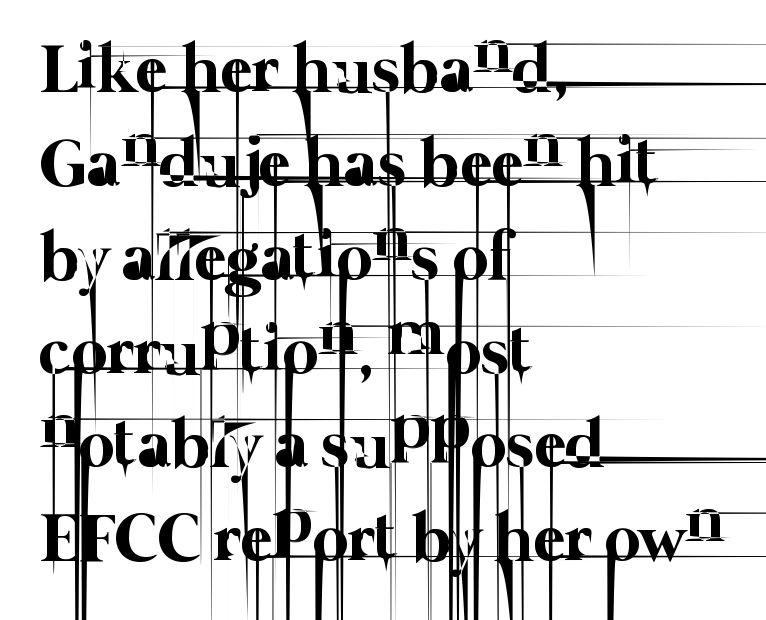
You could call the tracking neutral — neither tight nor loose. The ragged edge is on the right, which tells us the setting is flush left. Looks like regular typesetting: each glyph gets only the width it needs. Each stroke keeps to a modest, everyday thickness or less.
